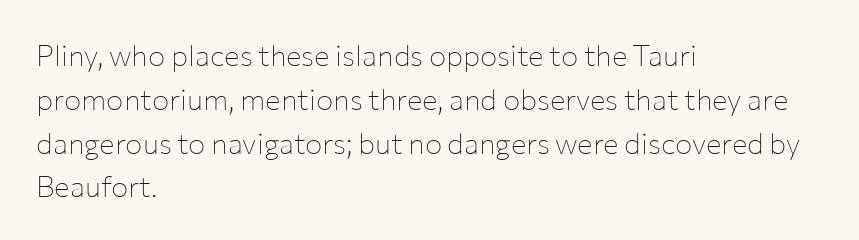
Q: Is the text bold? A: No.
Q: Is the text italic (slanted)? A: No, it is upright.
Q: Is the typeface a serif or a sans-serif typeface? A: Sans-serif.
Q: Is the text underlined? A: No.
Q: How is the paragraph aligned? A: Left-aligned.
Q: Is the spacing between letters normal or unusually wide? A: Normal.
Q: Is the spacing between lines tight, normal or loose? A: Normal.
Q: Width (condensed, normal, or wide)? A: Normal.
Q: Stroke contrast? A: Low.
Q: x-height? A: Medium.
Q: Monospaced? A: No.
